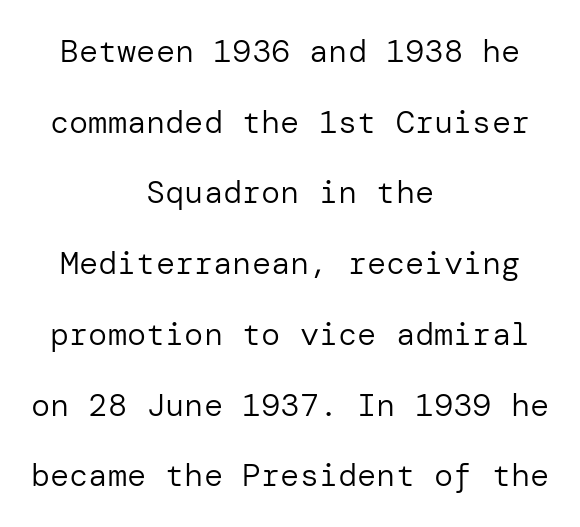
{"serif": "no", "italic": "no", "bold": "no", "weight": "regular", "width": "normal", "stroke_contrast": "low", "x_height": "medium", "underline": "no", "align": "center", "line_spacing": "loose", "line_spacing_ratio": 2.21, "letter_spacing": "normal", "letter_spacing_em": 0.0, "glyph_px": 32}
